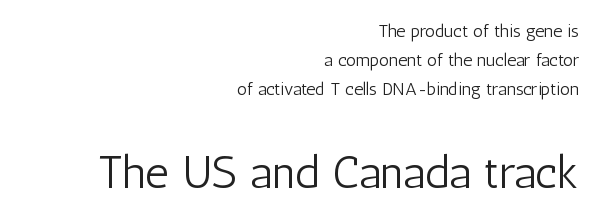
The image shows 46 px light, condensed sans-serif type, upright; set right-aligned, normal line spacing (1.61x), normal letter spacing, not underlined; the second (bottom) block is 2.56x larger; low stroke contrast and a medium x-height.
